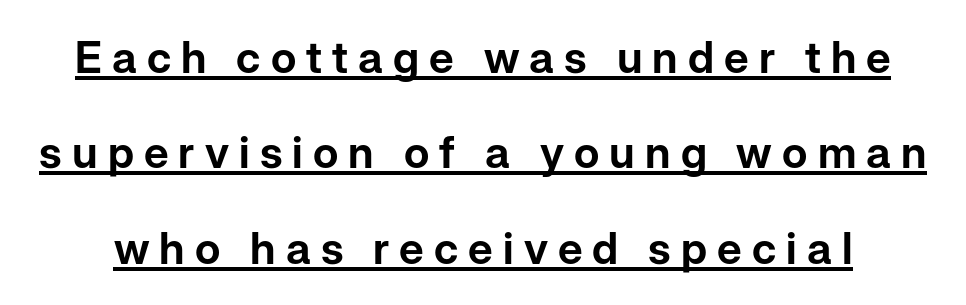
{"serif": "no", "italic": "no", "width": "normal", "stroke_contrast": "low", "x_height": "medium", "monospaced": "no", "underline": "yes", "line_spacing": "loose", "line_spacing_ratio": 2.17, "letter_spacing": "wide", "letter_spacing_em": 0.23, "glyph_px": 44}
